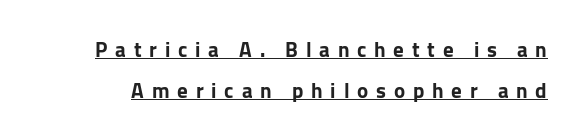
{"italic": "no", "bold": "yes", "underline": "yes", "line_spacing": "loose", "line_spacing_ratio": 1.96, "letter_spacing": "wide", "letter_spacing_em": 0.37, "glyph_px": 21}
